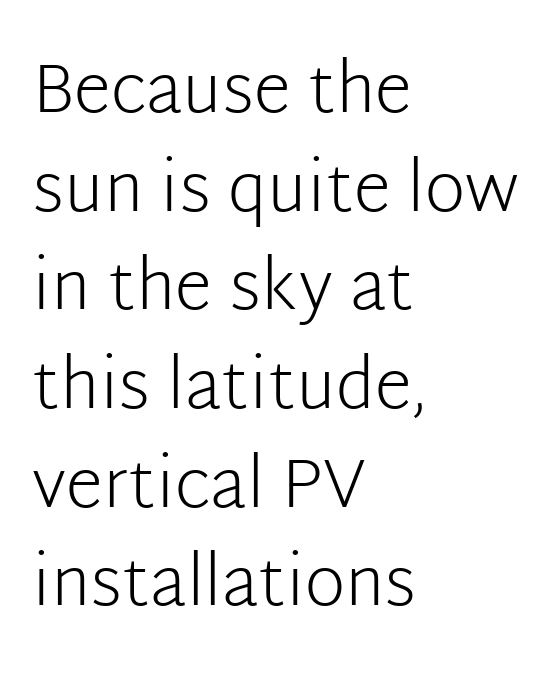
The image shows 69 px light sans-serif type, upright; set left-aligned, normal line spacing (1.43x), normal letter spacing, not underlined; low stroke contrast and a medium x-height.
